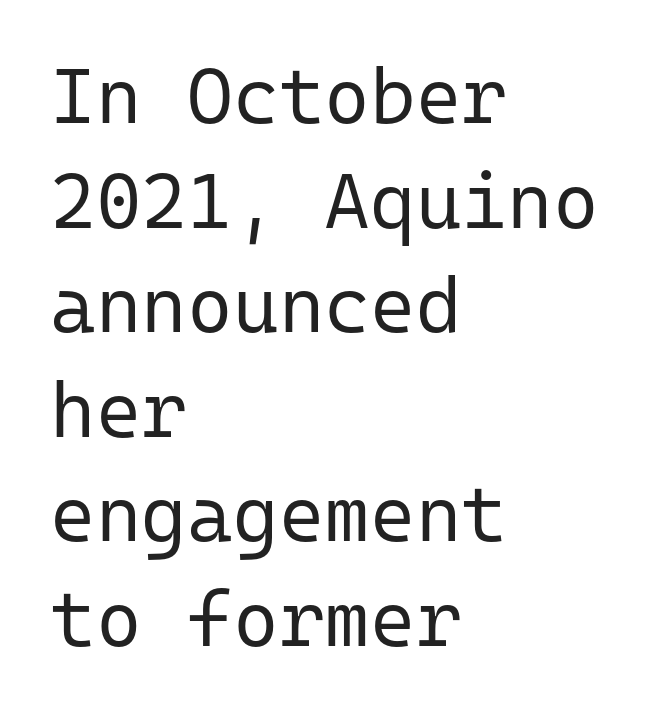
I'd call this a sans setting — the letters go barefoot. Is the stroke heavy? The answer is a plain regular-or-lighter. Plain, unruled lines of type. The space between consecutive lines is moderate.
